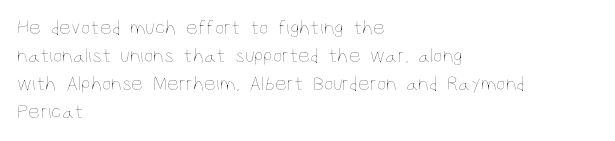
Visually the block forms a straight wall on the left and a jagged coastline on the right. Style check: upright. Bold? No — there's no thickening of the strokes. Notice how descenders clear the ascenders below comfortably — that's standard leading. Each word holds together tightly as a unit, with standard inter-letter gaps.
